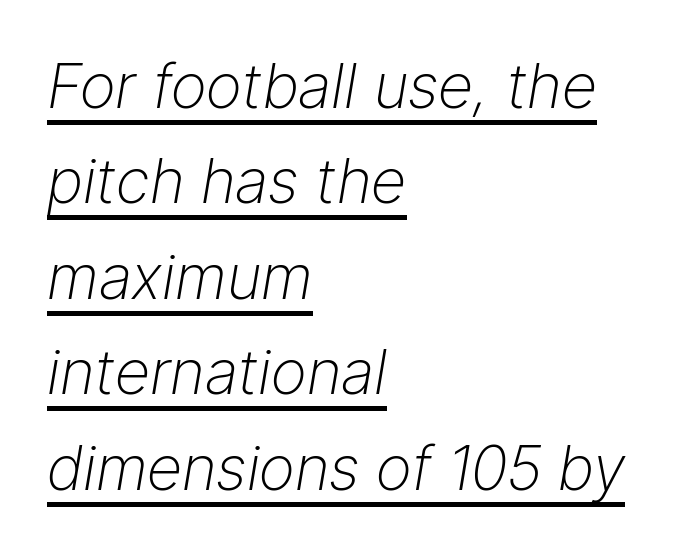
{"italic": "yes", "lean": "right", "slant_degrees": 9, "bold": "no", "weight": "light", "width": "normal", "stroke_contrast": "low", "x_height": "medium", "monospaced": "no", "underline": "yes", "align": "left", "line_spacing": "normal", "line_spacing_ratio": 1.54, "letter_spacing": "normal", "letter_spacing_em": 0.0, "glyph_px": 62}
